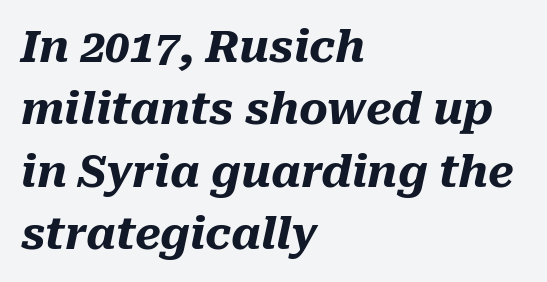
Decoration check: the copy has no underline. Italic? Definitely — the glyphs are oblique. The passage shown stacks its lines at a standard gap. You could call the tracking neutral — neither tight nor loose. Horizontal alignment here is leftward, the default for most running prose. Here the designer chose a conventional face with non-uniform glyph widths.
